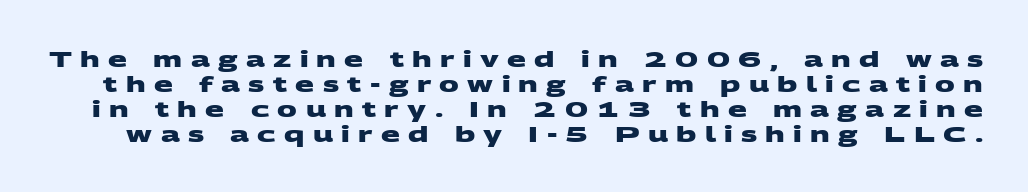
Q: Is the text bold? A: Yes.
Q: Is the text underlined? A: No.
Q: Is the spacing between letters normal or unusually wide? A: Unusually wide.
Q: Is the spacing between lines tight, normal or loose? A: Tight.
